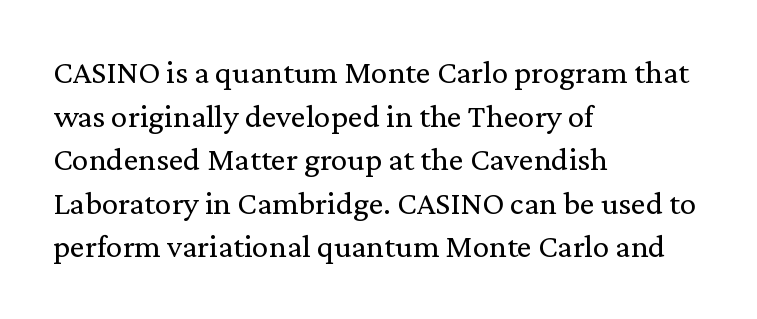
The image shows 33 px regular-weight serif type, upright; set left-aligned, normal line spacing (1.32x), normal letter spacing, not underlined; medium stroke contrast and a medium x-height.
